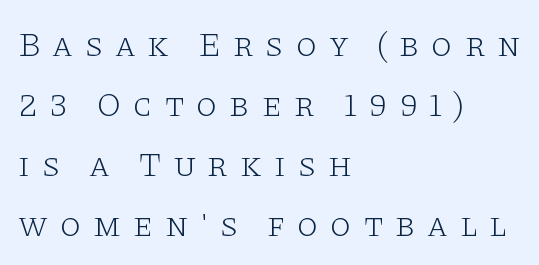
Q: Is the text bold? A: No.
Q: Is the text italic (slanted)? A: No, it is upright.
Q: Is the typeface a serif or a sans-serif typeface? A: Serif.
Q: Is the text underlined? A: No.
Q: How is the paragraph aligned? A: Left-aligned.
Q: Is the spacing between letters normal or unusually wide? A: Unusually wide.
Q: Width (condensed, normal, or wide)? A: Wide.
Q: Stroke contrast? A: Low.
Q: x-height? A: Large.
Q: Monospaced? A: No.
